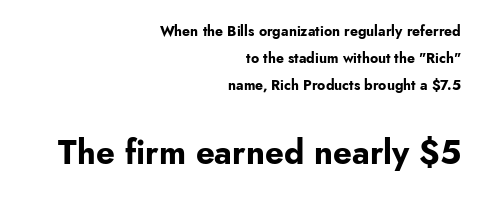
A flush-right, rag-left setting is used for this passage. The rendering shows plain stroke endings on the letterforms — a sans-serif design. The string is rendered with underlining switched off. Honestly, the letter spacing is just normal — you wouldn't notice it.
